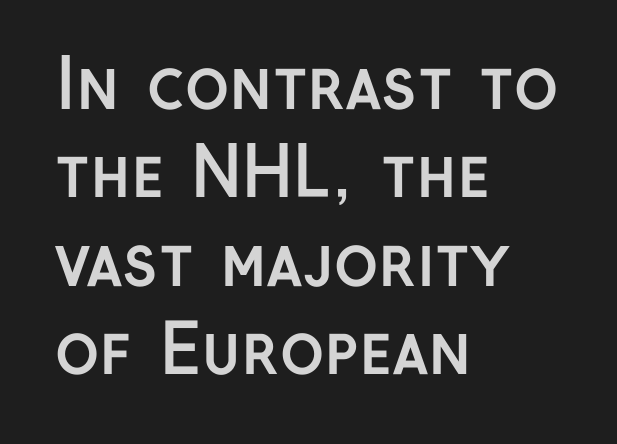
{"serif": "no", "italic": "no", "bold": "yes", "weight": "semibold", "width": "normal", "stroke_contrast": "low", "x_height": "medium", "monospaced": "no", "underline": "no", "align": "left", "line_spacing": "normal", "line_spacing_ratio": 1.32, "letter_spacing": "normal", "letter_spacing_em": 0.0, "glyph_px": 67}
